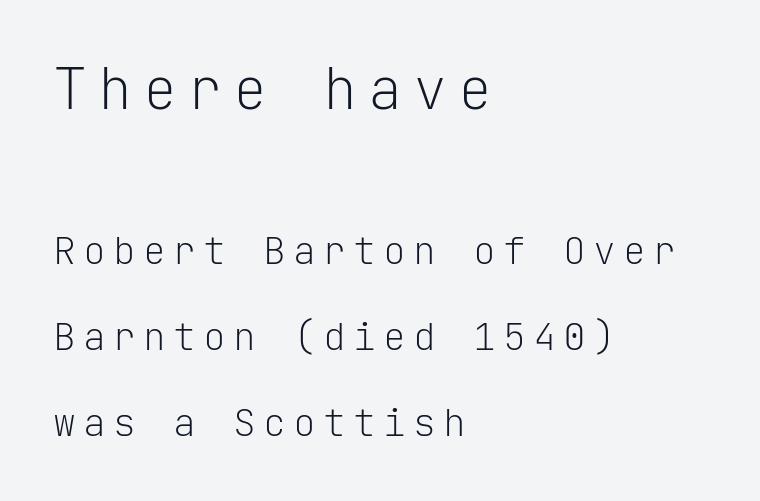
The zone under the glyphs is completely vacant. Short and long lines alike share a common starting point at left. Is this a fixed-width face? Yes — each glyph sits in an identical cell. Bold? No — there's no thickening of the strokes. Whoever set this made the first block the dominant, larger element. Vertically, the passage feels expansive, rows floating well apart.
